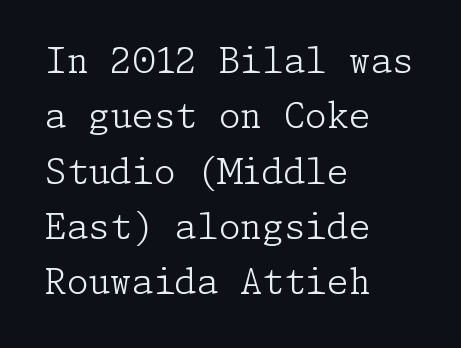
Q: Is the text bold? A: No.
Q: Is the text italic (slanted)? A: No, it is upright.
Q: Is the typeface a serif or a sans-serif typeface? A: Serif.
Q: Is the text underlined? A: No.
Q: How is the paragraph aligned? A: Left-aligned.
Q: Is the spacing between letters normal or unusually wide? A: Normal.
Q: Is the spacing between lines tight, normal or loose? A: Normal.
Q: Width (condensed, normal, or wide)? A: Normal.
Q: Stroke contrast? A: Low.
Q: x-height? A: Medium.
